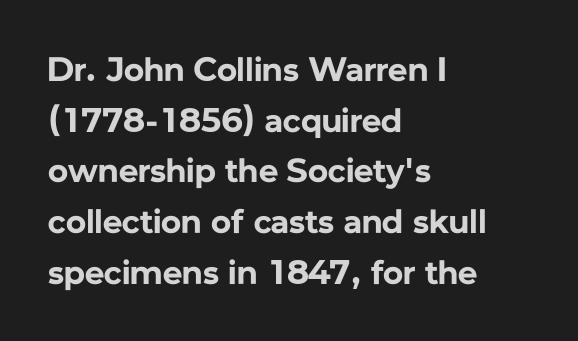
Q: Is the text bold? A: Yes.
Q: Is the text italic (slanted)? A: No, it is upright.
Q: Is the typeface a serif or a sans-serif typeface? A: Sans-serif.
Q: Is the text underlined? A: No.
Q: How is the paragraph aligned? A: Left-aligned.
Q: Is the spacing between letters normal or unusually wide? A: Normal.
Q: Is the spacing between lines tight, normal or loose? A: Normal.
Q: Width (condensed, normal, or wide)? A: Normal.
Q: Stroke contrast? A: Low.
Q: x-height? A: Medium.
Q: Monospaced? A: No.
